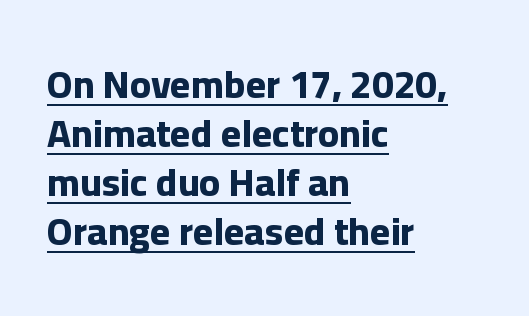
The image shows 39 px bold sans-serif type, upright; set left-aligned, normal line spacing (1.26x), normal letter spacing, underlined; low stroke contrast and a medium x-height.
